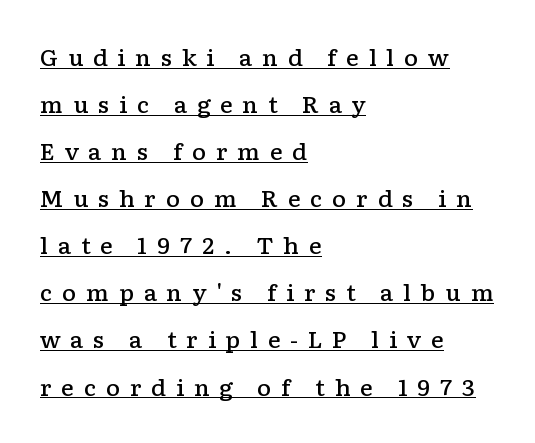
Heft: intermediate — a semibold. Vertical spacing — loose. Students, observe the line beneath the letters — that is underlining. Vertical strokes here are truly vertical.
